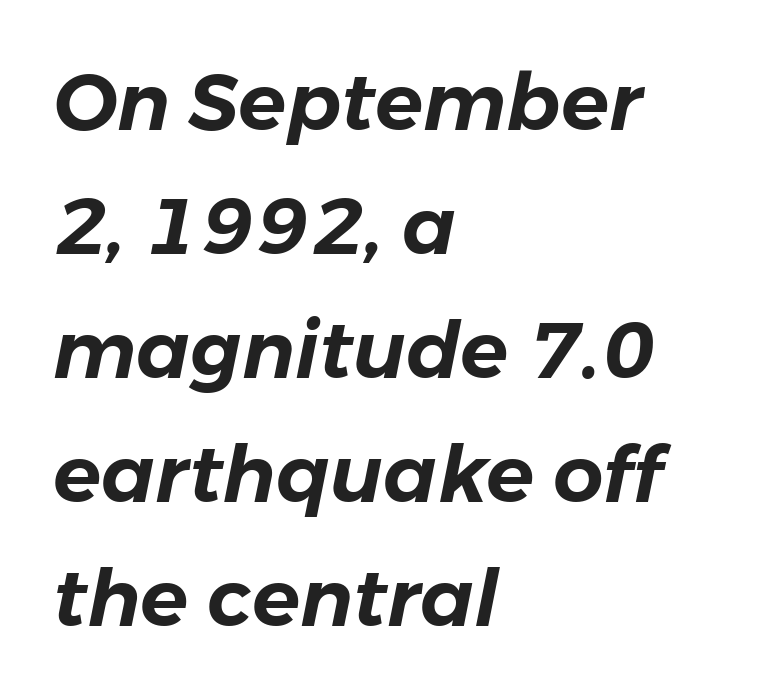
These lines are rendered in a variable-pitch font. Tall strokes in this sample are angled rather than plumb. A typesetter would call this zero additional tracking. All the whitespace from short lines collects on the right. Only glyphs here, with clear space below each row. The block of text has a typical density, with ordinary space between rows.
